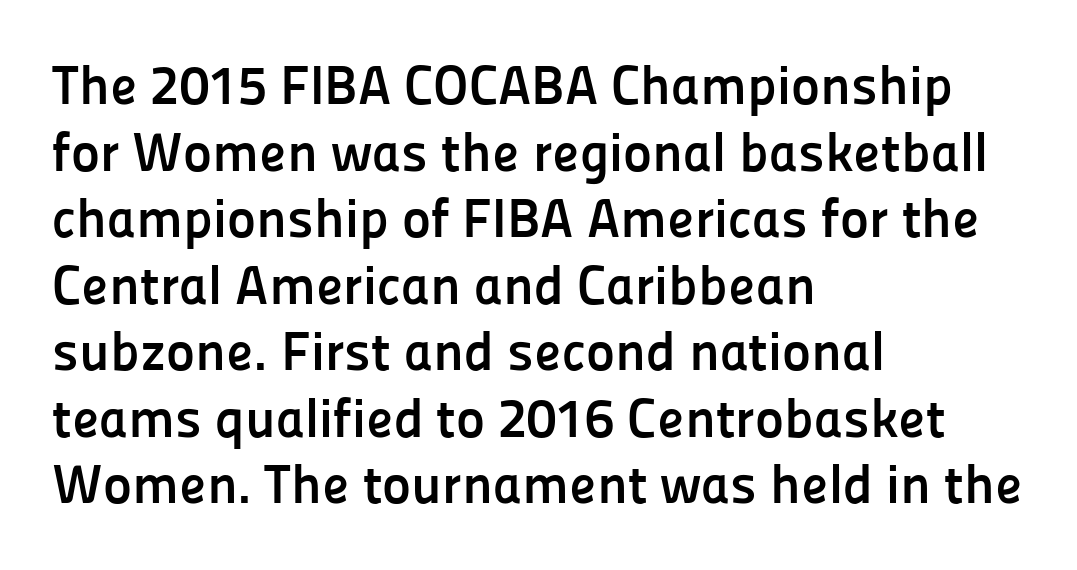
Q: Is the text bold? A: Yes.
Q: Is the text italic (slanted)? A: No, it is upright.
Q: Is the typeface a serif or a sans-serif typeface? A: Sans-serif.
Q: Is the text underlined? A: No.
Q: How is the paragraph aligned? A: Left-aligned.
Q: Is the spacing between letters normal or unusually wide? A: Normal.
Q: Width (condensed, normal, or wide)? A: Normal.
Q: Stroke contrast? A: Low.
Q: x-height? A: Medium.
Q: Monospaced? A: No.
